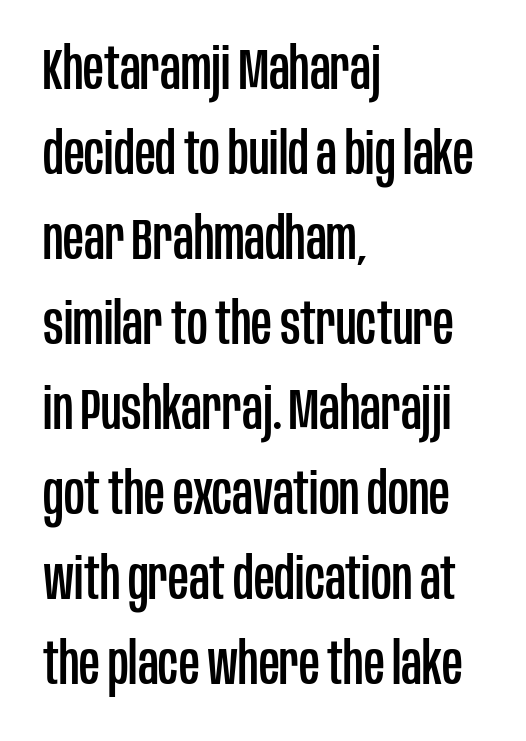
Stroke terminals: plain, sans-serif. These lines are rendered in a variable-pitch font. Upright lettering throughout. Is the block centered? No — it sits flush against the left margin. Leading matches the norm, producing a regular column.
